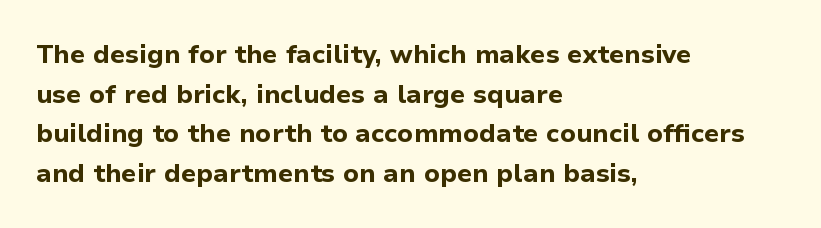
{"italic": "no", "bold": "yes", "underline": "no", "align": "left", "line_spacing": "normal", "line_spacing_ratio": 1.52, "letter_spacing": "normal", "letter_spacing_em": 0.0, "glyph_px": 26}
